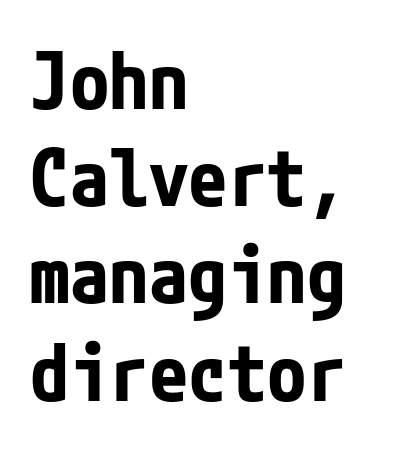
{"serif": "no", "italic": "no", "bold": "yes", "weight": "bold", "width": "condensed", "stroke_contrast": "low", "x_height": "medium", "underline": "no", "align": "left", "line_spacing_ratio": 1.23, "letter_spacing": "normal", "letter_spacing_em": 0.0, "glyph_px": 79}
